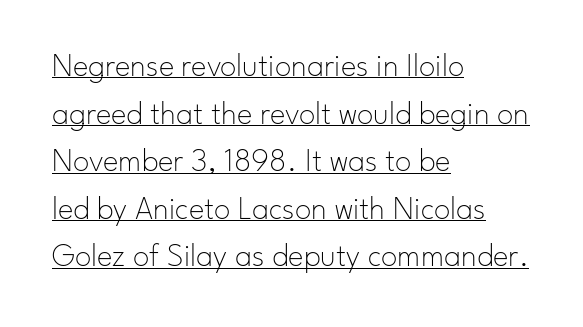
The image shows 33 px thin sans-serif type, upright; set left-aligned, normal line spacing (1.44x), normal letter spacing, underlined; low stroke contrast and a small x-height.
